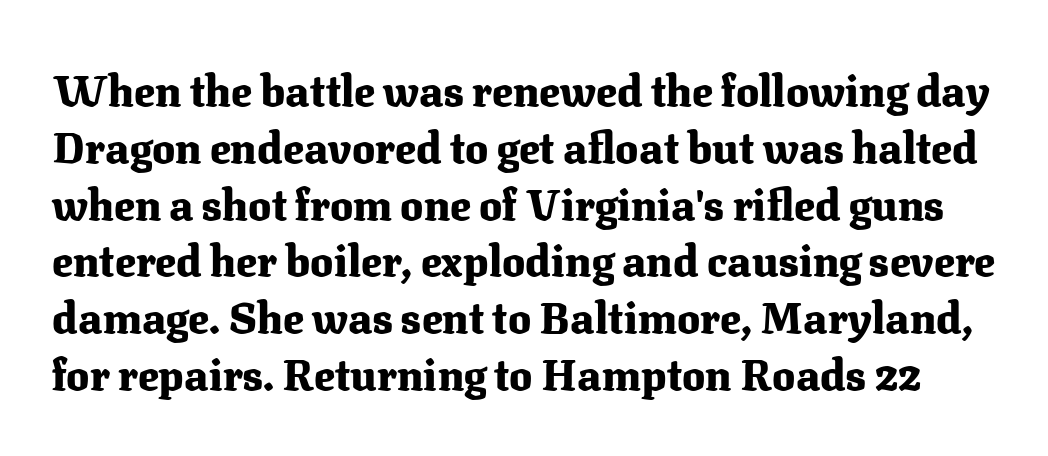
Q: Is the text bold? A: Yes.
Q: Is the text italic (slanted)? A: No, it is upright.
Q: Is the typeface a serif or a sans-serif typeface? A: Serif.
Q: Is the text underlined? A: No.
Q: Is the spacing between letters normal or unusually wide? A: Normal.
Q: Is the spacing between lines tight, normal or loose? A: Normal.
Q: Width (condensed, normal, or wide)? A: Normal.
Q: Stroke contrast? A: Medium.
Q: x-height? A: Medium.
Q: Monospaced? A: No.
